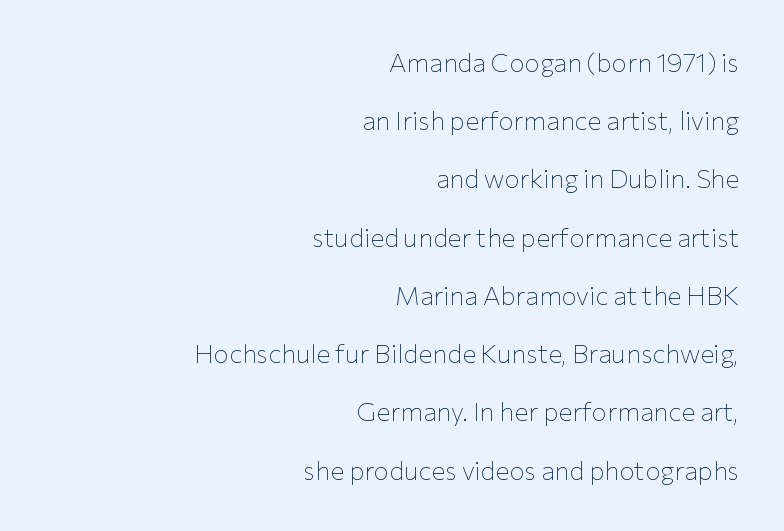
The rendering keeps characters at their native spacing. Clear beneath every line of the passage. The characters are drawn with everyday or finer stroke widths. Honestly, the rows look like they've been pulled way apart. The text block is weighted toward the right margin, trailing off unevenly leftward. It's the straight-up-and-down kind of type.
